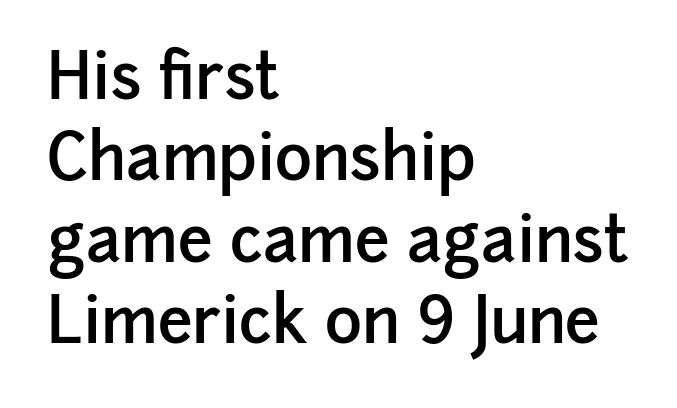
The image shows 63 px semibold sans-serif type, upright; set left-aligned, normal line spacing (1.29x), normal letter spacing, not underlined; low stroke contrast and a medium x-height.
